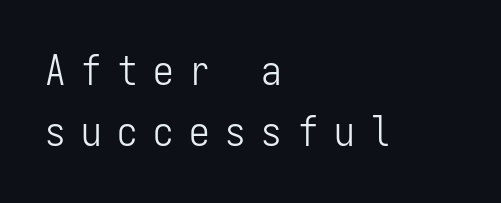
The image shows 41 px light, condensed sans-serif type, upright, monospaced; set left-aligned, normal line spacing (1.48x), unusually wide letter spacing (+0.38 em), not underlined; low stroke contrast and a medium x-height.
